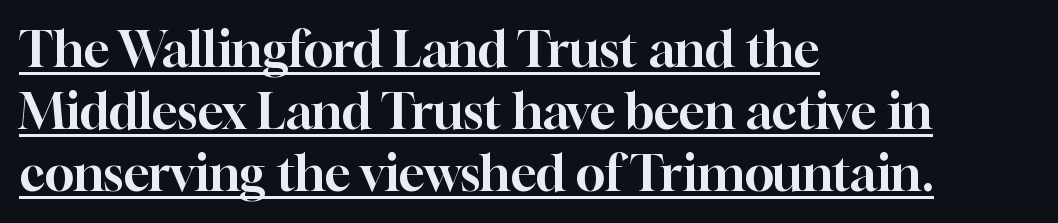
Q: Is the text italic (slanted)? A: No, it is upright.
Q: Is the typeface a serif or a sans-serif typeface? A: Serif.
Q: Is the text underlined? A: Yes.
Q: How is the paragraph aligned? A: Left-aligned.
Q: Is the spacing between letters normal or unusually wide? A: Normal.
Q: Is the spacing between lines tight, normal or loose? A: Normal.
Q: Width (condensed, normal, or wide)? A: Normal.
Q: Stroke contrast? A: High.
Q: x-height? A: Medium.
Q: Monospaced? A: No.
